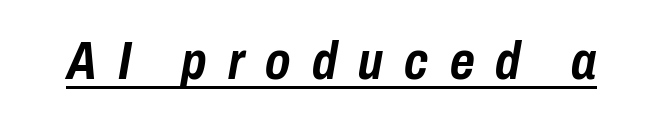
Q: Is the text bold? A: Yes.
Q: Is the text italic (slanted)? A: Yes, it leans right by about 10 degrees.
Q: Is the text underlined? A: Yes.
Q: Is the spacing between letters normal or unusually wide? A: Unusually wide.
Q: Width (condensed, normal, or wide)? A: Condensed.
Q: Stroke contrast? A: Low.
Q: x-height? A: Medium.
Q: Monospaced? A: No.
